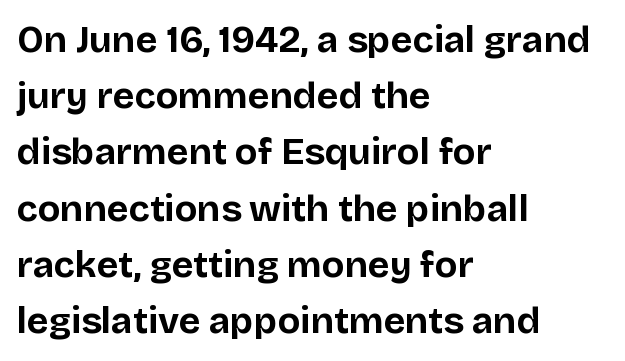
What stands out about the letter spacing? Nothing — it is the standard amount. The typesetter chose a ragged-right arrangement here. Do the characters align in a grid? No, the font is proportional. Thick stems and heavy bowls — unmistakably bold. Beneath every word, the page is bare. Designer's note — italics off, roman on.
